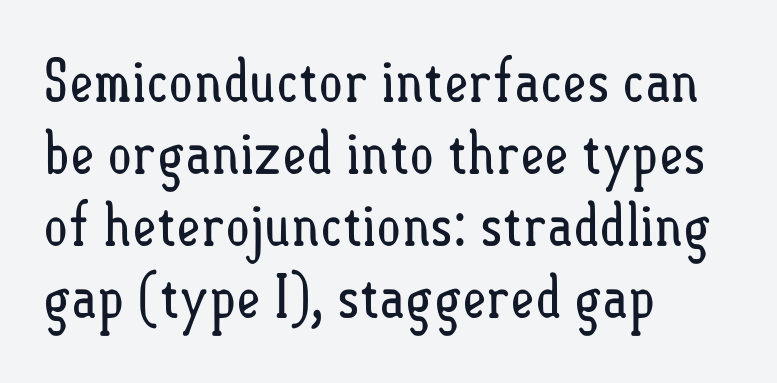
Rule under the text: the space is simply empty. Summary of weight: not heavy and not bold. The rendering keeps characters at their native spacing. The text block is weighted toward the left margin, trailing off unevenly rightward.
